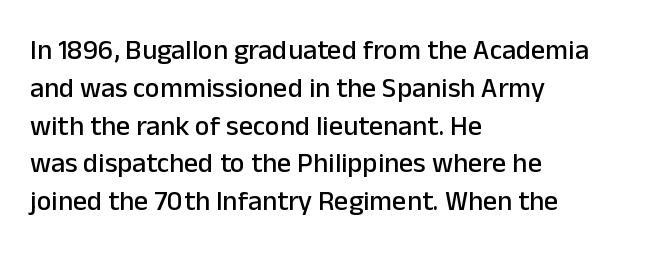
The image shows 28 px sans-serif type, upright; set left-aligned, normal line spacing (1.35x), normal letter spacing, not underlined; low stroke contrast and a medium x-height.
